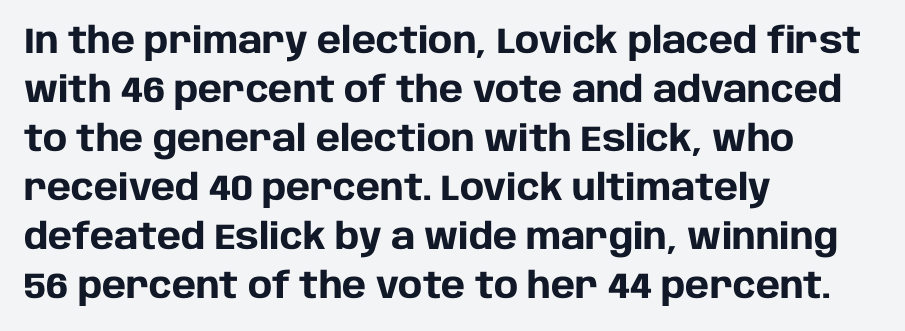
The face used here is proportionally spaced, like ordinary book or web type. Line starts are locked; line ends wander. Pretty heavy lettering here — definitely bold. Do the letters lean? They stand straight.
